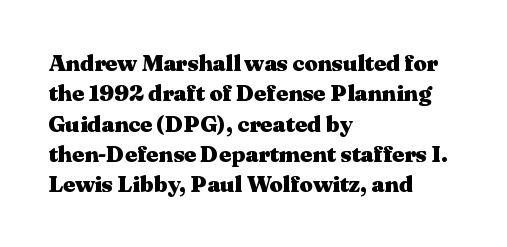
Q: Is the text bold? A: Yes.
Q: Is the text italic (slanted)? A: No, it is upright.
Q: Is the text underlined? A: No.
Q: How is the paragraph aligned? A: Left-aligned.
Q: Is the spacing between letters normal or unusually wide? A: Normal.
Q: Is the spacing between lines tight, normal or loose? A: Normal.
